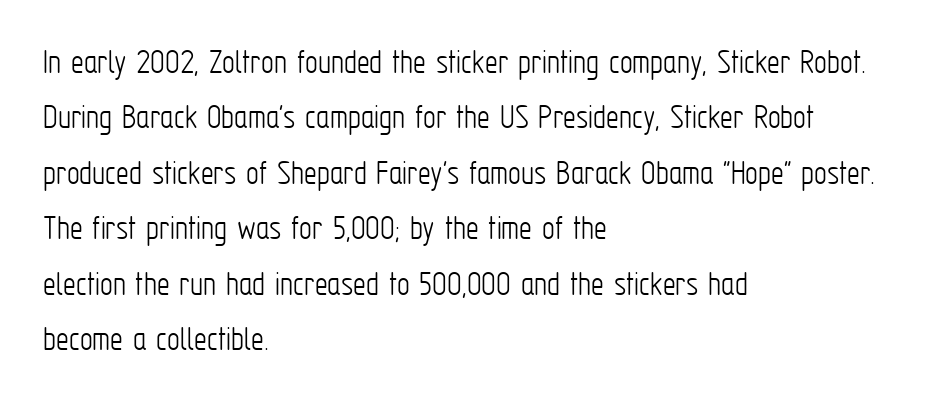
The image shows 36 px light, condensed sans-serif type, upright; set left-aligned, normal line spacing (1.54x), normal letter spacing, not underlined; low stroke contrast and a medium x-height.
